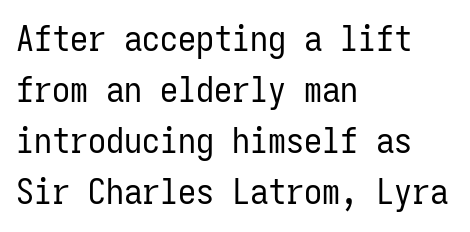
{"serif": "no", "italic": "no", "bold": "no", "weight": "regular", "width": "condensed", "stroke_contrast": "low", "x_height": "medium", "monospaced": "yes", "underline": "no", "align": "left", "line_spacing": "normal", "line_spacing_ratio": 1.42, "letter_spacing": "normal", "letter_spacing_em": 0.0, "glyph_px": 36}
